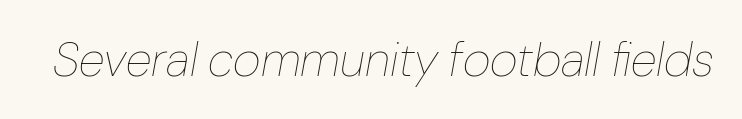
Q: Is the text bold? A: No.
Q: Is the text italic (slanted)? A: Yes, it leans right by about 10 degrees.
Q: Is the text underlined? A: No.
Q: Is the spacing between letters normal or unusually wide? A: Normal.
Q: Width (condensed, normal, or wide)? A: Normal.
Q: Stroke contrast? A: Low.
Q: x-height? A: Medium.
Q: Monospaced? A: No.
